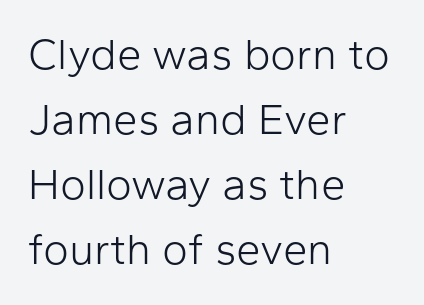
The image shows 44 px light sans-serif type, upright; set left-aligned, normal line spacing (1.48x), normal letter spacing, not underlined; low stroke contrast and a medium x-height.
